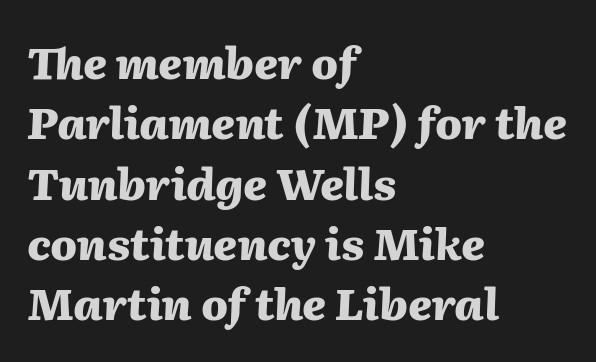
The image shows 44 px heavy type, italic (leaning right); set left-aligned, normal line spacing (1.37x), normal letter spacing, not underlined; medium stroke contrast and a medium x-height.
